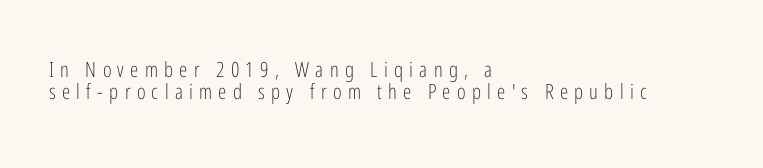
Vertically, the passage feels compressed, each row crowding the next. The string is rendered with underlining switched off. The lettering holds an erect, upright posture throughout. Inter-character spacing is expanded well beyond the font's built-in metrics. Notice how the passage keeps a crisp vertical edge on the left only.
